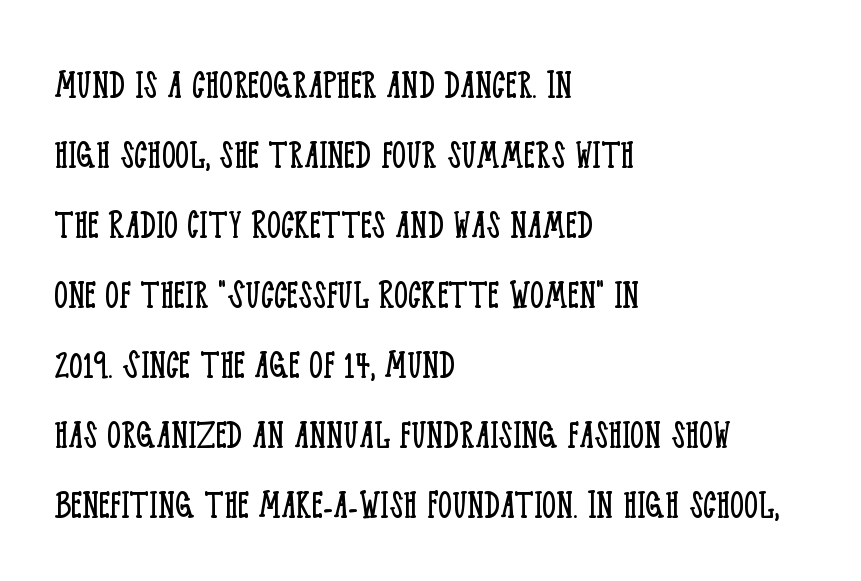
{"serif": "yes", "italic": "no", "bold": "no", "weight": "light", "width": "condensed", "stroke_contrast": "low", "x_height": "large", "monospaced": "no", "underline": "no", "align": "left", "line_spacing": "normal", "line_spacing_ratio": 1.59, "letter_spacing": "normal", "letter_spacing_em": 0.0, "glyph_px": 44}
